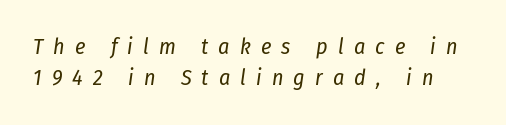
Q: Is the text bold? A: No.
Q: Is the text italic (slanted)? A: Yes, it leans right by about 8 degrees.
Q: Is the text underlined? A: No.
Q: Is the spacing between letters normal or unusually wide? A: Unusually wide.
Q: Is the spacing between lines tight, normal or loose? A: Normal.
